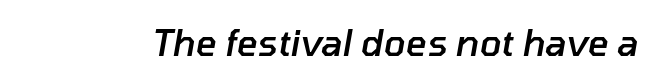
Q: Is the text bold? A: Semi-bold.
Q: Is the text italic (slanted)? A: Yes, it leans right by about 10 degrees.
Q: Is the text underlined? A: No.
Q: Is the spacing between letters normal or unusually wide? A: Normal.
Q: Width (condensed, normal, or wide)? A: Normal.
Q: Stroke contrast? A: Low.
Q: x-height? A: Medium.
Q: Monospaced? A: No.
